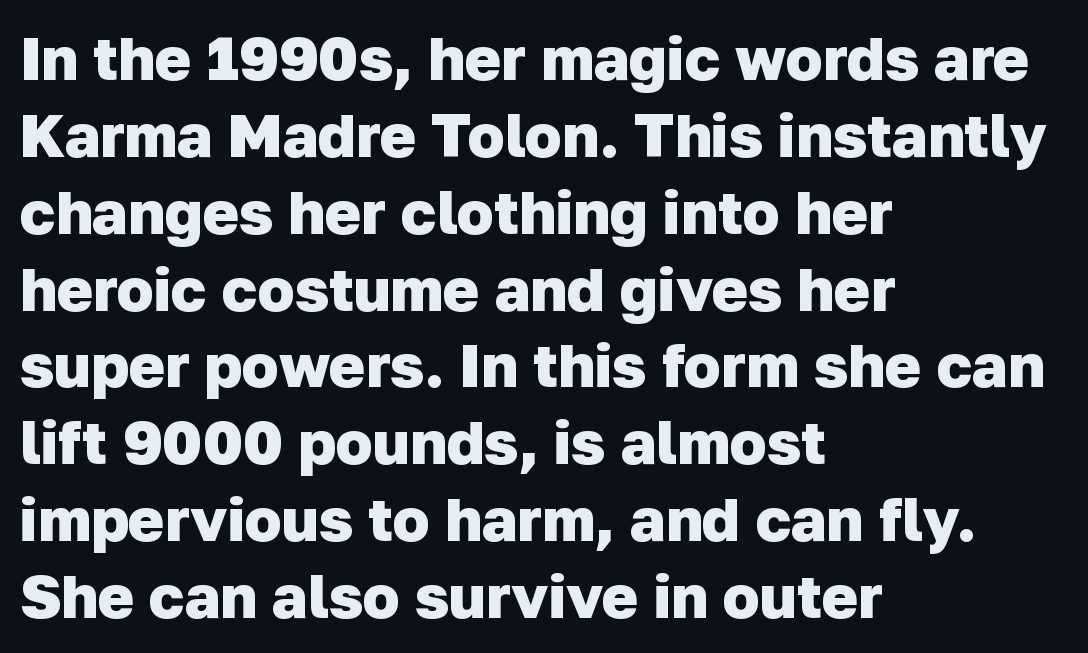
I'd call this a sans setting — the letters go barefoot. Each glyph is drawn with heavy, bold strokes. Has an underline been added? It has not. Varying glyph widths throughout — classic text-font behaviour. If you measured baseline to baseline, you'd find a middling distance.
